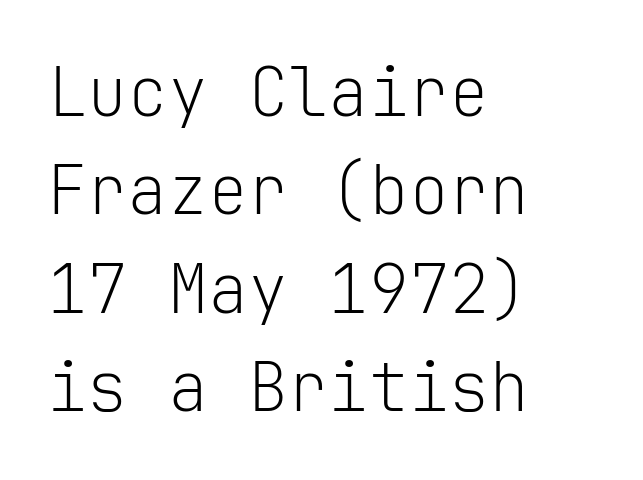
The image shows 67 px light sans-serif type, upright, monospaced; set left-aligned, normal line spacing (1.47x), normal letter spacing, not underlined; low stroke contrast and a medium x-height.
